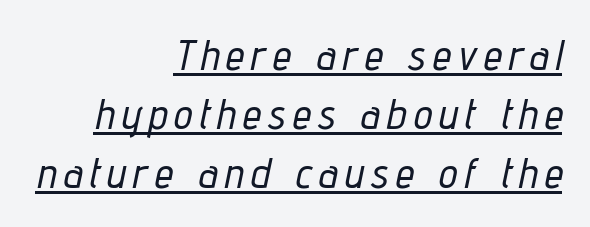
Q: Is the text italic (slanted)? A: Yes, it leans right by about 12 degrees.
Q: Is the text underlined? A: Yes.
Q: How is the paragraph aligned? A: Right-aligned.
Q: Is the spacing between lines tight, normal or loose? A: Normal.
Q: Width (condensed, normal, or wide)? A: Condensed.
Q: Stroke contrast? A: Low.
Q: x-height? A: Medium.
Q: Monospaced? A: No.
